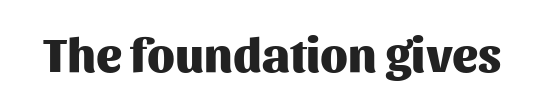
The image shows 48 px heavy sans-serif type, upright; set normal letter spacing, not underlined; medium stroke contrast and a medium x-height.
